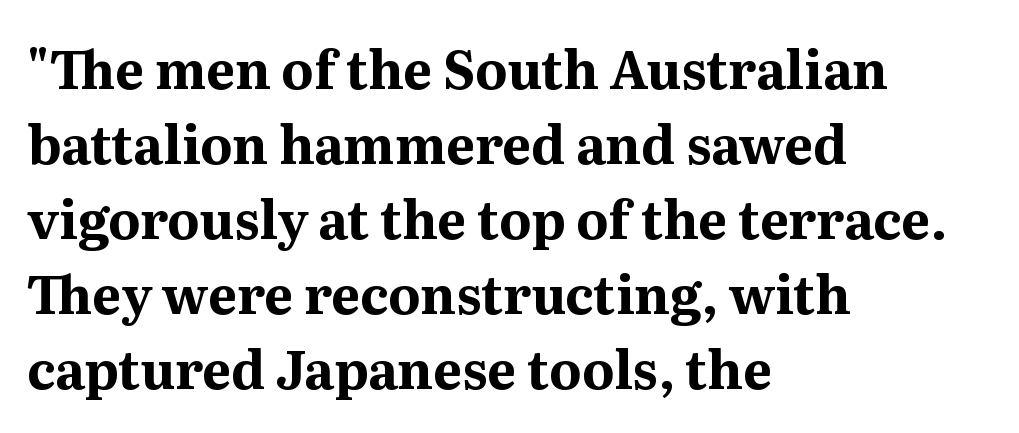
{"serif": "yes", "italic": "no", "bold": "yes", "weight": "bold", "width": "normal", "stroke_contrast": "medium", "x_height": "medium", "monospaced": "no", "underline": "no", "align": "left", "line_spacing": "normal", "line_spacing_ratio": 1.44, "letter_spacing": "normal", "letter_spacing_em": 0.0, "glyph_px": 52}
